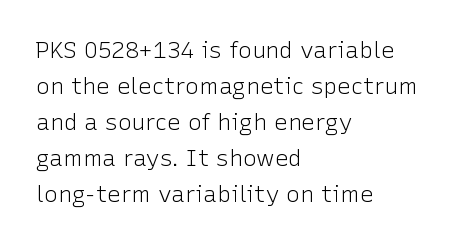
{"italic": "no", "bold": "no", "underline": "no", "align": "left", "line_spacing": "normal", "line_spacing_ratio": 1.57, "letter_spacing": "normal", "letter_spacing_em": 0.0, "glyph_px": 23}
